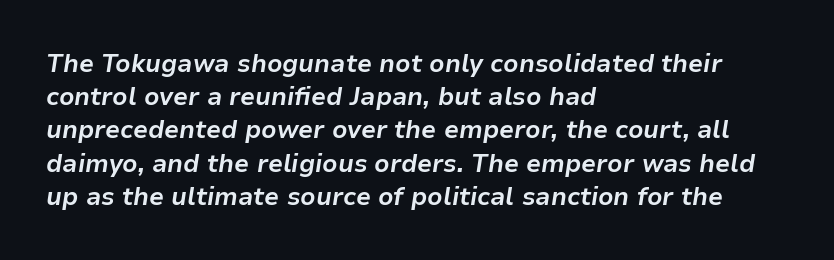
{"italic": "yes", "lean": "right", "slant_degrees": 9, "bold": "yes", "underline": "no", "align": "left", "line_spacing": "normal", "line_spacing_ratio": 1.33, "letter_spacing": "normal", "letter_spacing_em": 0.0, "glyph_px": 25}
